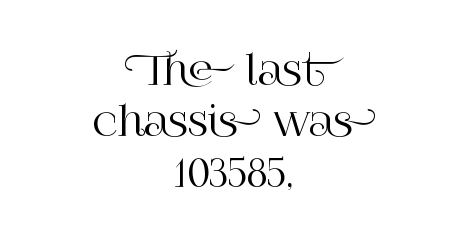
The image shows 40 px serif type, upright; set centered, normal line spacing (1.27x), normal letter spacing, not underlined; high stroke contrast and a large x-height.
